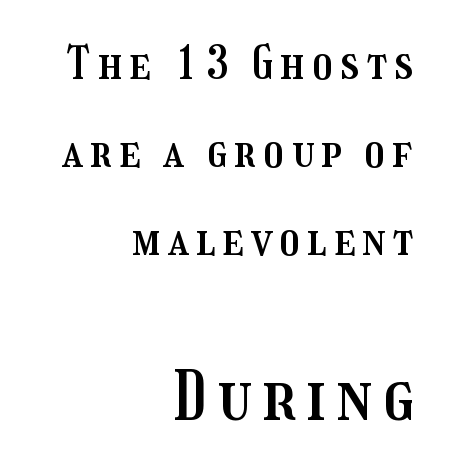
{"italic": "no", "width": "condensed", "stroke_contrast": "medium", "x_height": "medium", "monospaced": "no", "underline": "no", "align": "right", "line_spacing": "loose", "line_spacing_ratio": 1.96, "larger_block": "second", "size_ratio": 1.51, "glyph_px": 68}
